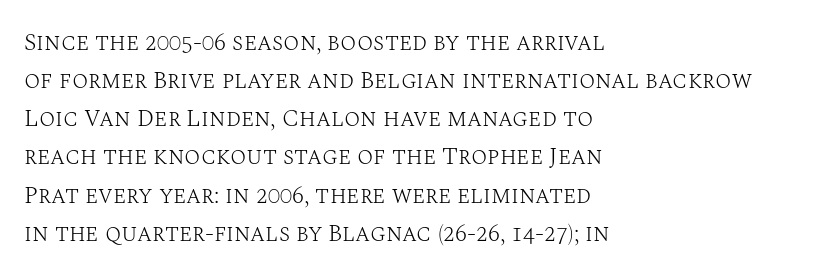
Is there much room between lines? A standard amount, neither cramped nor airy. A roman cut, with each character standing at attention. How are the letters spaced? Ordinarily, with no added tracking. This rendering features lettering with no underline. The paragraph shown leans on its left margin. The weight tops out at a normal text grade.
